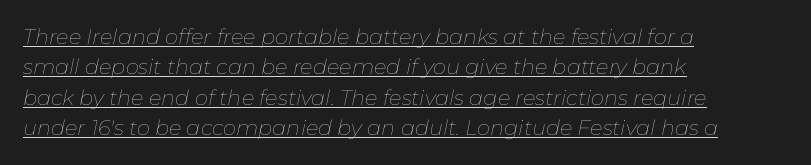
This is oblique type, the kind used for emphasis or titles. Between one letter and the next there's only the usual sliver of space. Compared with typical paragraphs, the rows here are spaced about the same. Underline: present. The weight tops out at a normal text grade.
